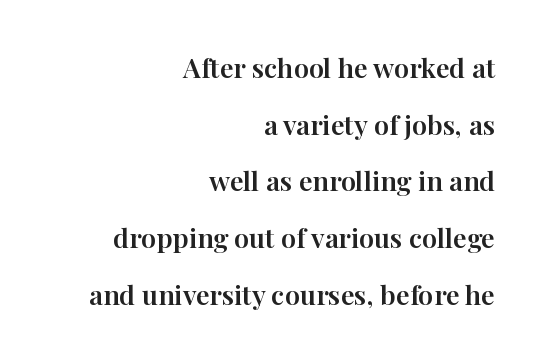
{"italic": "no", "underline": "no", "align": "right", "line_spacing": "loose", "line_spacing_ratio": 2.1, "letter_spacing": "normal", "letter_spacing_em": 0.0, "glyph_px": 27}
